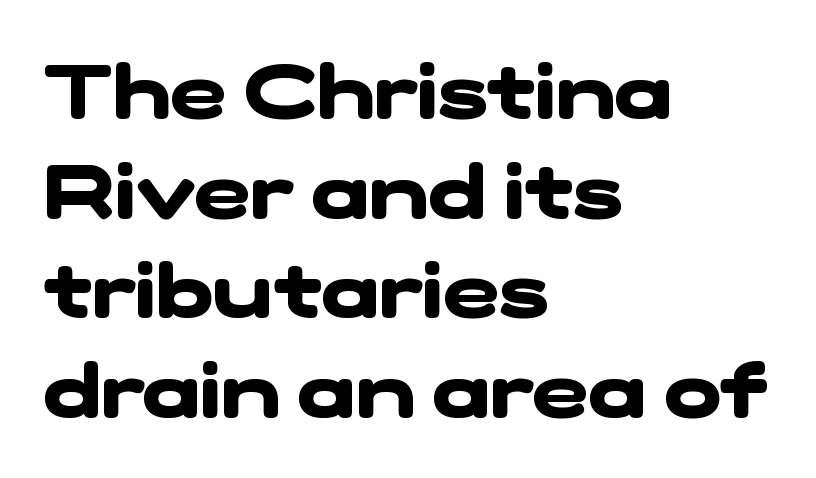
A classic flush-left, rag-right setting is used for this passage. Serif or sans? Sans — the stroke terminals are bare. Does extra space separate the letters? No, they use regular spacing. Leading matches the norm, producing a regular column. Every letter is thick-stroked: bold, no question.
